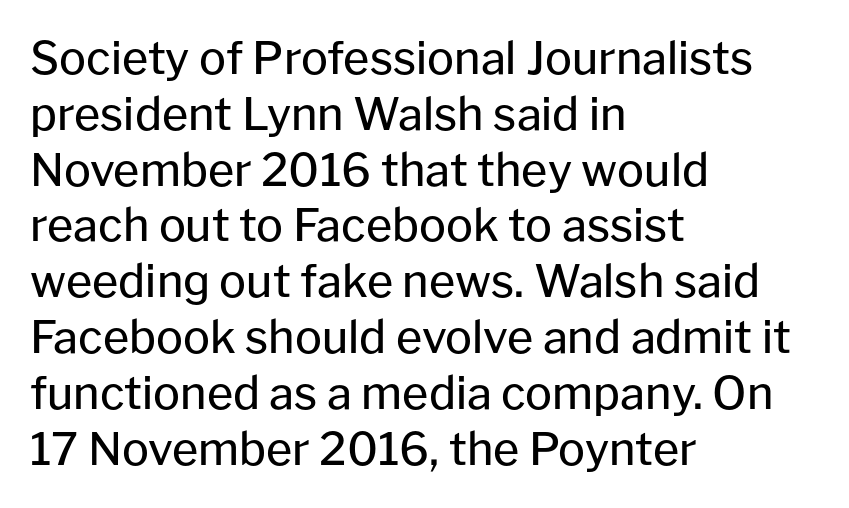
The image shows 45 px regular-weight sans-serif type, upright; set left-aligned, line spacing 1.24x, normal letter spacing, not underlined; low stroke contrast and a medium x-height.
